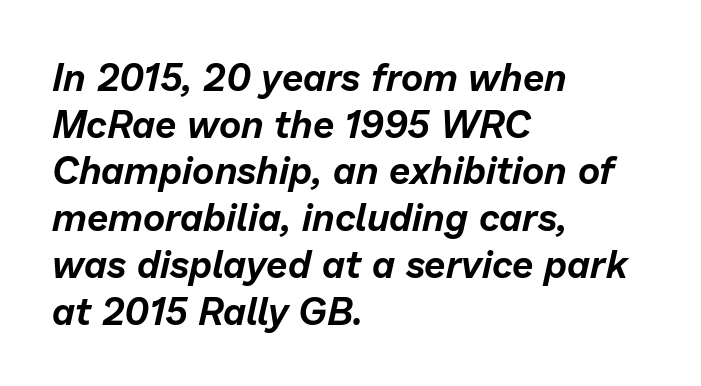
Characters are canted at an angle relative to the baseline's perpendicular. The rendering uses natural spacing where letterforms have individual widths. The letterforms sit shoulder to shoulder at normal distance. Each row of text sits above clean, open space. Line beginnings align vertically; line endings do not.
